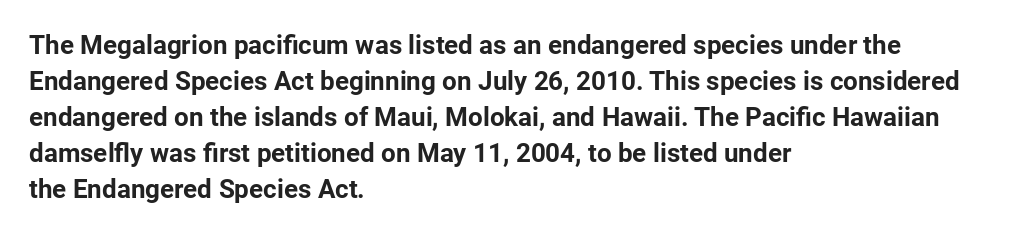
Weight: bold. Inter-character spacing is left at the font's built-in metrics. Check the space under the baseline: it is left empty. These lines sit exactly where default settings would place them. Compared with a centered layout, this one pins lines to the left instead.
